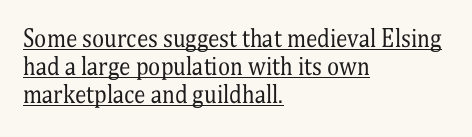
The image shows 23 px text type, upright; set left-aligned, line spacing 1.22x, normal letter spacing, underlined.
